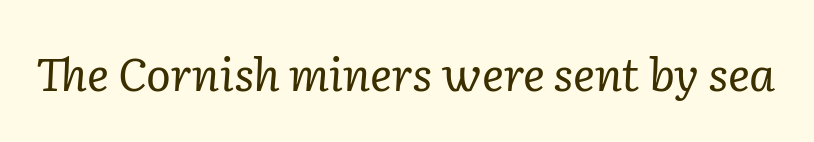
Q: Is the text bold? A: No.
Q: Is the text italic (slanted)? A: Yes, it leans right by about 2 degrees.
Q: Is the typeface a serif or a sans-serif typeface? A: Serif.
Q: Is the text underlined? A: No.
Q: Is the spacing between letters normal or unusually wide? A: Normal.
Q: Width (condensed, normal, or wide)? A: Normal.
Q: Stroke contrast? A: Low.
Q: x-height? A: Medium.
Q: Monospaced? A: No.
